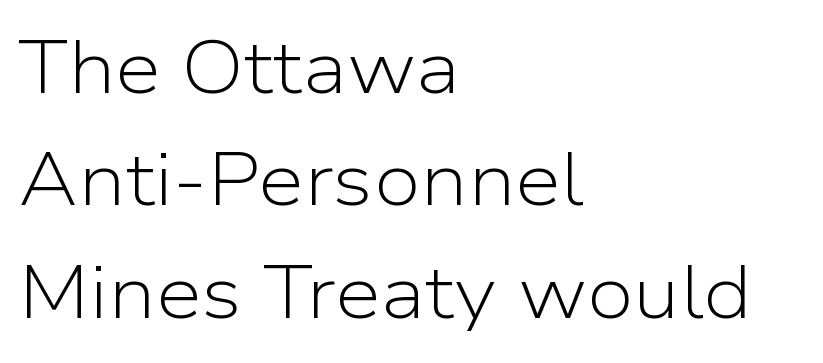
Q: Is the text bold? A: No.
Q: Is the text italic (slanted)? A: No, it is upright.
Q: Is the typeface a serif or a sans-serif typeface? A: Sans-serif.
Q: Is the text underlined? A: No.
Q: How is the paragraph aligned? A: Left-aligned.
Q: Is the spacing between letters normal or unusually wide? A: Normal.
Q: Is the spacing between lines tight, normal or loose? A: Normal.
Q: Width (condensed, normal, or wide)? A: Normal.
Q: Stroke contrast? A: Low.
Q: x-height? A: Medium.
Q: Monospaced? A: No.
